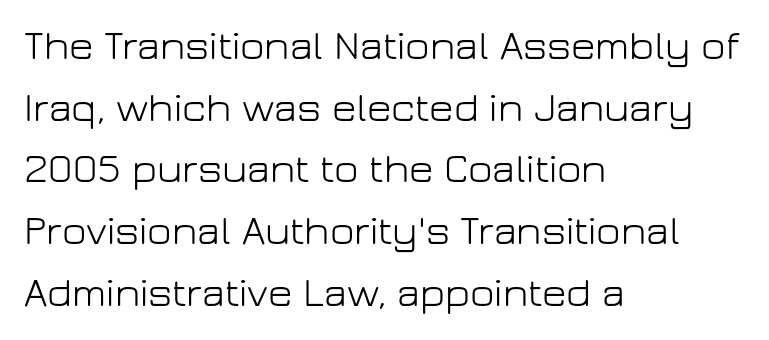
The image shows 42 px light sans-serif type, upright; set left-aligned, normal line spacing (1.47x), normal letter spacing, not underlined; low stroke contrast and a medium x-height.
